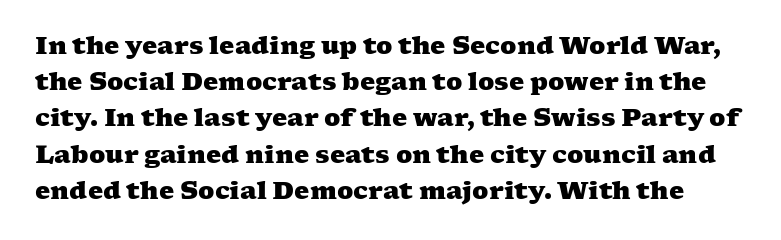
Summary of vertical rhythm: regular, with standard interline spacing. The passage shown is not underscored anywhere. Notice how thick the strokes are: this is what a full bold looks like. Letter spacing: default.
